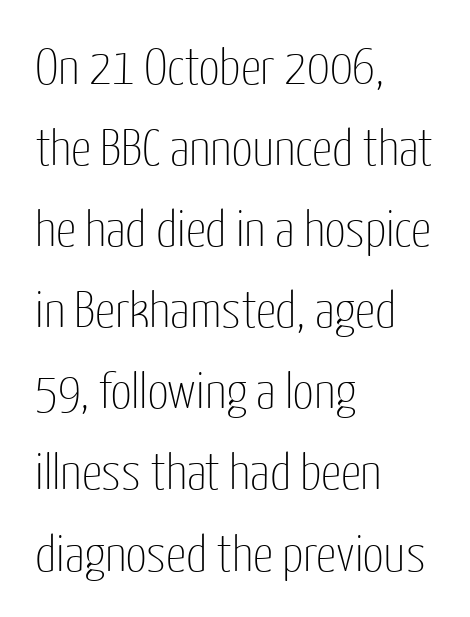
The image shows 51 px thin, condensed sans-serif type, upright; set left-aligned, normal line spacing (1.59x), normal letter spacing, not underlined; low stroke contrast and a medium x-height.
